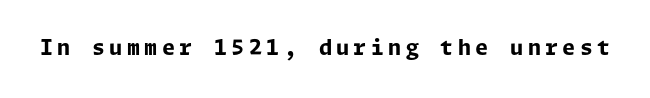
{"italic": "no", "bold": "yes", "underline": "no", "letter_spacing": "wide", "letter_spacing_em": 0.21, "glyph_px": 21}
